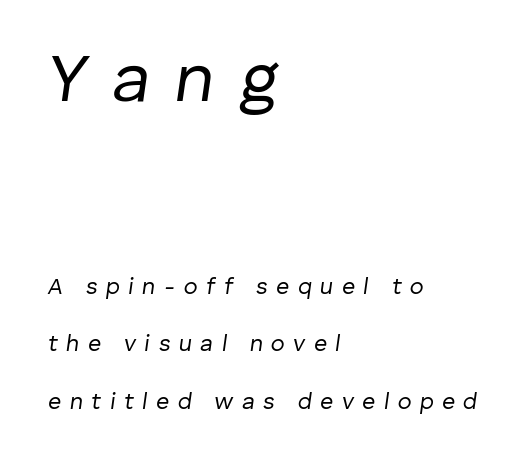
The image shows 69 px regular-weight type, italic (leaning right); set left-aligned, loose line spacing (2.5x), unusually wide letter spacing (+0.37 em), not underlined; the first (top) block is 3.0x larger; low stroke contrast and a medium x-height.
